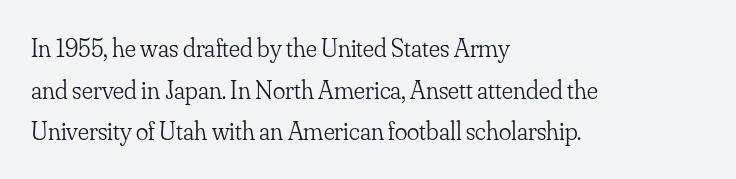
Q: Is the text bold? A: No.
Q: Is the text italic (slanted)? A: No, it is upright.
Q: Is the text underlined? A: No.
Q: How is the paragraph aligned? A: Left-aligned.
Q: Is the spacing between letters normal or unusually wide? A: Normal.
Q: Is the spacing between lines tight, normal or loose? A: Normal.
